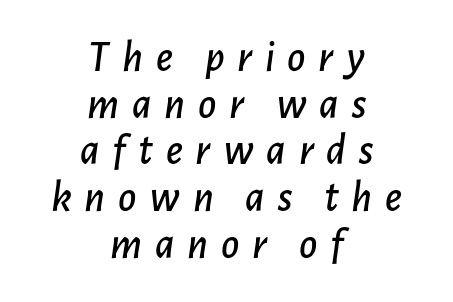
Q: Is the text italic (slanted)? A: Yes, it leans right by about 7 degrees.
Q: Is the text underlined? A: No.
Q: How is the paragraph aligned? A: Centered.
Q: Is the spacing between letters normal or unusually wide? A: Unusually wide.
Q: Is the spacing between lines tight, normal or loose? A: Tight.
Q: Width (condensed, normal, or wide)? A: Normal.
Q: Stroke contrast? A: Low.
Q: x-height? A: Medium.
Q: Monospaced? A: No.
